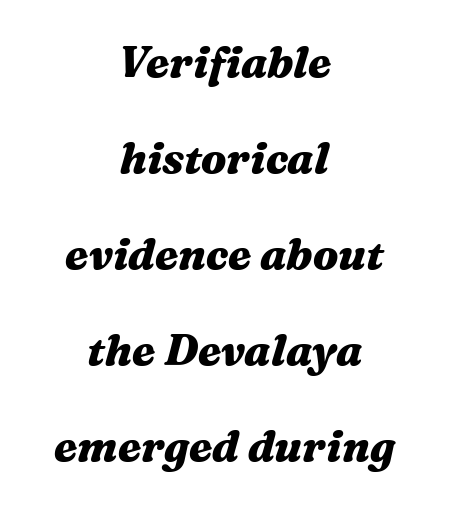
Q: Is the text bold? A: Yes.
Q: Is the text italic (slanted)? A: Yes, it leans right by about 16 degrees.
Q: Is the text underlined? A: No.
Q: How is the paragraph aligned? A: Centered.
Q: Is the spacing between letters normal or unusually wide? A: Normal.
Q: Is the spacing between lines tight, normal or loose? A: Loose.
Q: Width (condensed, normal, or wide)? A: Wide.
Q: Stroke contrast? A: Medium.
Q: x-height? A: Medium.
Q: Monospaced? A: No.
